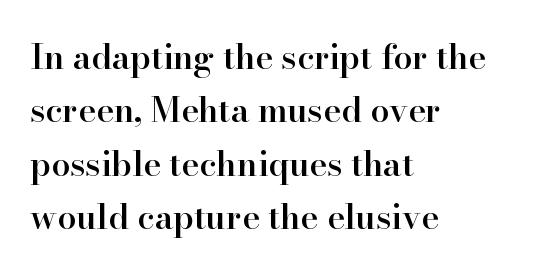
Standard letterfit; no display-style spreading of the glyphs. The text block is weighted toward the left margin, trailing off unevenly rightward. Every stem runs plumb, perpendicular to the baseline. Any mark beneath the type? The region is blank. If you measured baseline to baseline, you'd find a middling distance.
